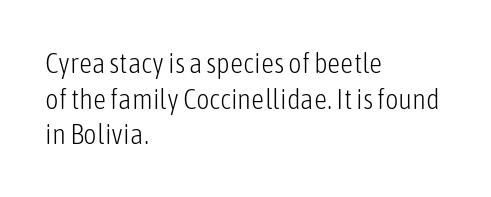
This sample uses an upright cut, with every glyph sitting square on the baseline. Character widths vary here, with narrow letters taking less room than wide ones. Serifs: no, the terminals of the letterforms are clean. Glance below the letters and you will spot only blank space.
